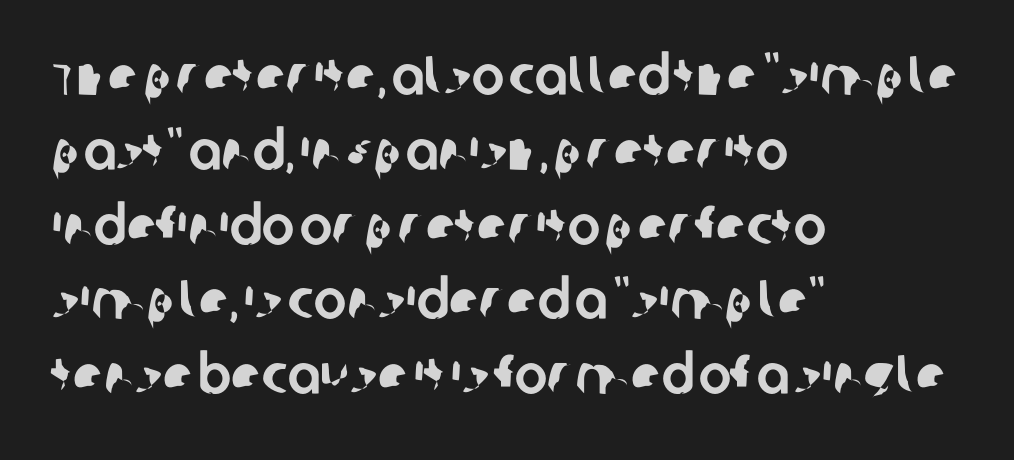
The image shows 55 px sans-serif type; set left-aligned, normal line spacing (1.36x), normal letter spacing, not underlined; low stroke contrast and a large x-height.
